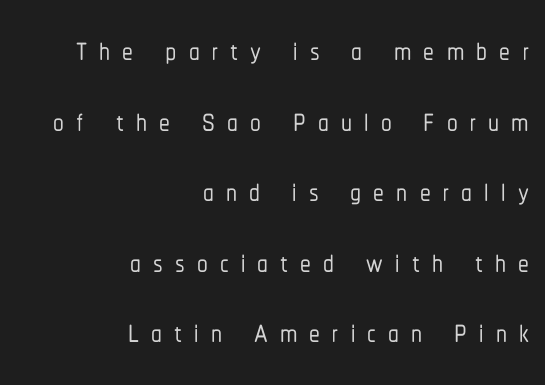
The image shows 43 px condensed sans-serif type, upright; set right-aligned, normal line spacing (1.64x), unusually wide letter spacing (+0.28 em), not underlined; low stroke contrast and a medium x-height.
